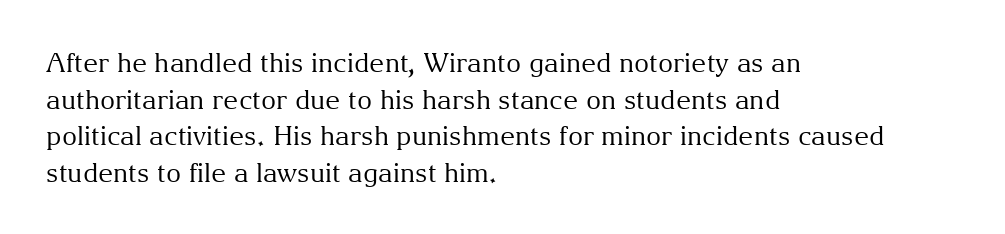
{"italic": "no", "bold": "no", "underline": "no", "align": "left", "line_spacing": "normal", "line_spacing_ratio": 1.41, "letter_spacing": "normal", "letter_spacing_em": 0.0, "glyph_px": 26}
